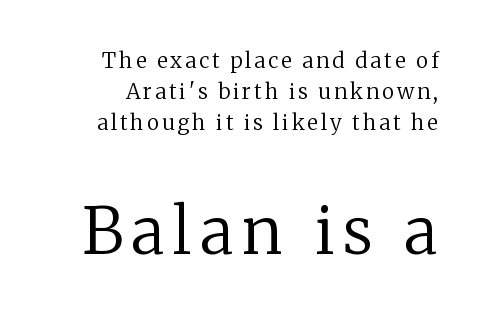
{"serif": "yes", "italic": "no", "bold": "no", "weight": "regular", "width": "normal", "stroke_contrast": "low", "x_height": "medium", "monospaced": "no", "underline": "no", "line_spacing": "normal", "line_spacing_ratio": 1.47, "larger_block": "second", "size_ratio": 3.05, "glyph_px": 64}
